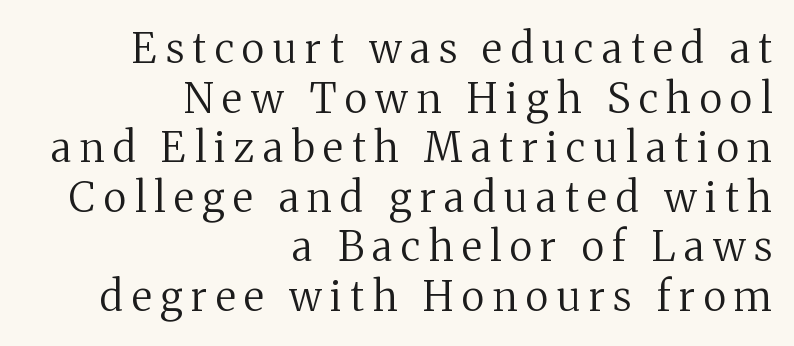
The image shows 41 px regular-weight serif type, upright; set right-aligned, line spacing 1.21x, unusually wide letter spacing (+0.21 em), not underlined; medium stroke contrast and a medium x-height.
